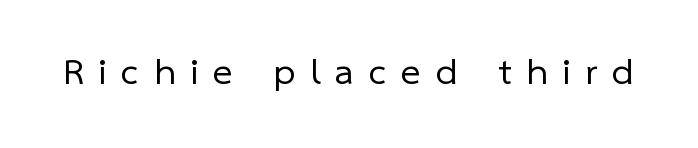
The image shows 38 px regular-weight sans-serif type; set unusually wide letter spacing (+0.39 em), not underlined; low stroke contrast and a medium x-height.
